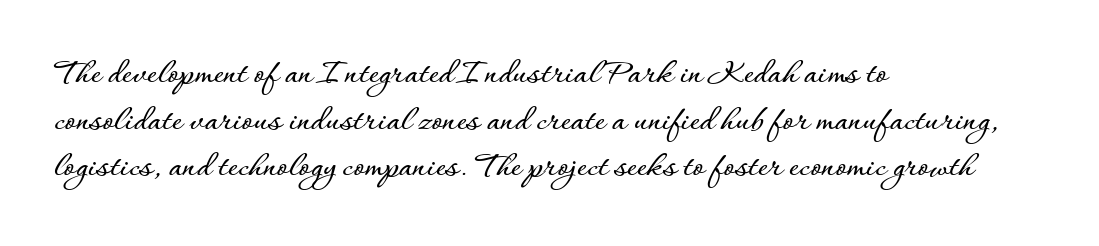
The image shows 38 px text type; set left-aligned, line spacing 1.23x, normal letter spacing, not underlined; low stroke contrast and a small x-height.
